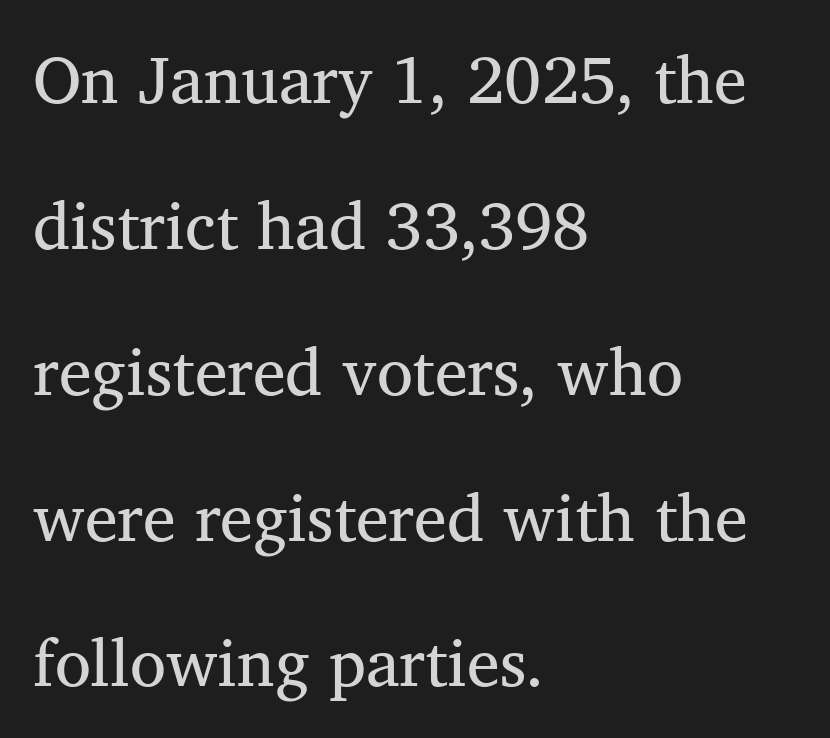
Heaviness? Minimal to ordinary, like unemphasized prose. The tracking reads as untouched default to a designer's eye. Alignment: flush left. The passage shown stacks its lines with a broad gap. Look at the bottom of the vertical strokes: they flare into serifs here. Is this a fixed-width face? No — the glyphs have proportional, varying widths.
